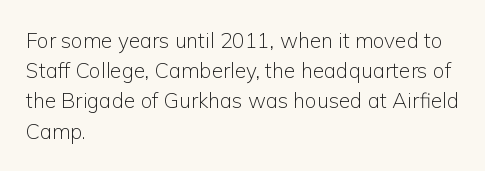
The image shows 21 px text type, upright; set left-aligned, normal line spacing (1.44x), normal letter spacing, not underlined.
